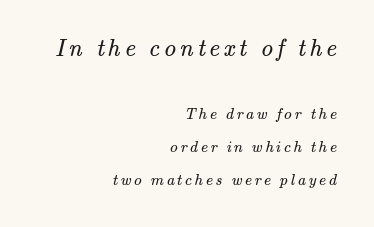
{"bold": "no", "underline": "no", "align": "right", "line_spacing": "loose", "line_spacing_ratio": 2.06, "larger_block": "first", "size_ratio": 1.5, "glyph_px": 24}
